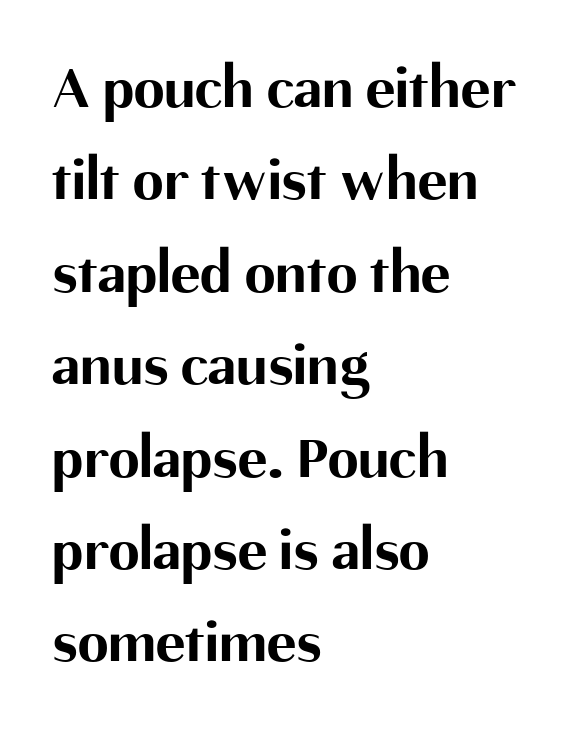
The image shows 62 px bold sans-serif type, upright; set left-aligned, normal line spacing (1.49x), normal letter spacing, not underlined; medium stroke contrast and a medium x-height.
